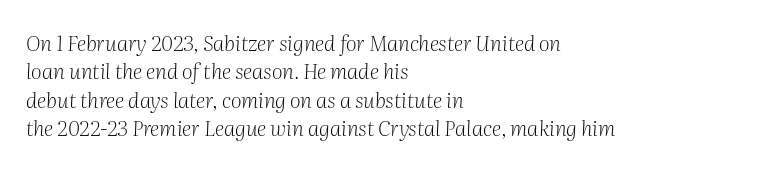
{"italic": "yes", "lean": "right", "slant_degrees": 2, "bold": "no", "underline": "no", "align": "left", "line_spacing": "normal", "line_spacing_ratio": 1.35, "letter_spacing": "normal", "letter_spacing_em": 0.0, "glyph_px": 21}
